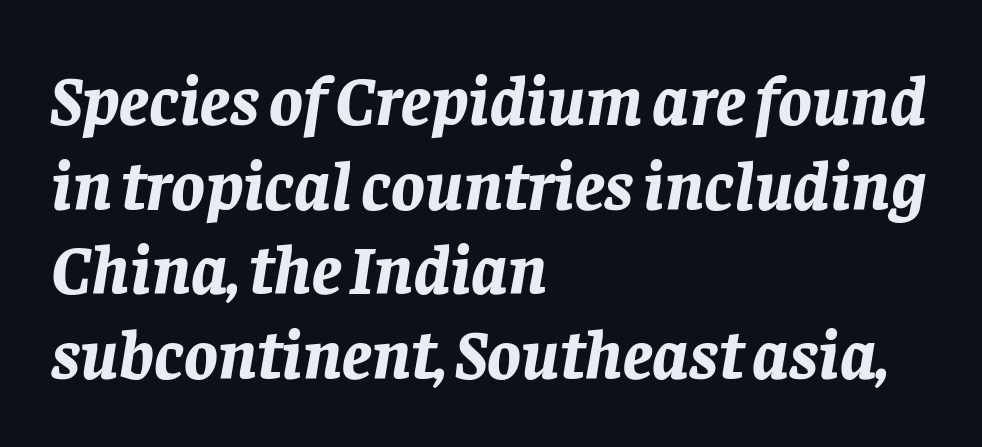
{"italic": "yes", "lean": "right", "slant_degrees": 8, "bold": "yes", "weight": "bold", "width": "normal", "stroke_contrast": "low", "x_height": "large", "monospaced": "no", "underline": "no", "align": "left", "line_spacing_ratio": 1.21, "letter_spacing": "normal", "letter_spacing_em": 0.0, "glyph_px": 70}
